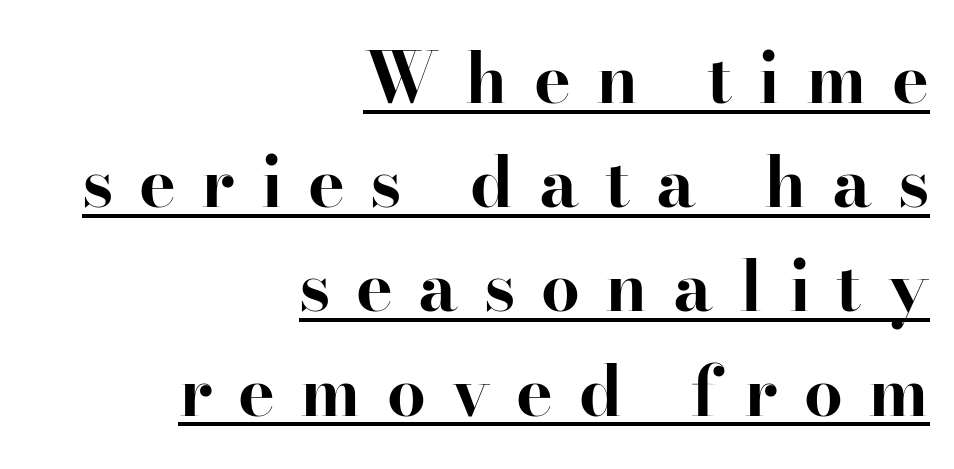
Q: Is the text bold? A: Yes.
Q: Is the text italic (slanted)? A: No, it is upright.
Q: Is the typeface a serif or a sans-serif typeface? A: Serif.
Q: Is the text underlined? A: Yes.
Q: How is the paragraph aligned? A: Right-aligned.
Q: Is the spacing between letters normal or unusually wide? A: Unusually wide.
Q: Is the spacing between lines tight, normal or loose? A: Normal.
Q: Width (condensed, normal, or wide)? A: Normal.
Q: Stroke contrast? A: High.
Q: x-height? A: Small.
Q: Monospaced? A: No.
